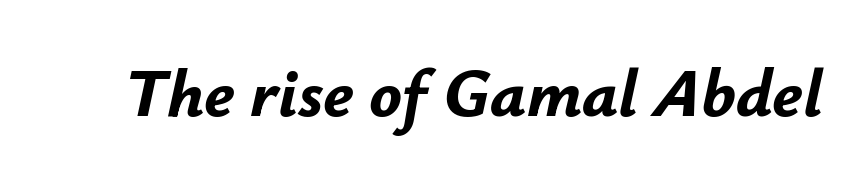
The rendering uses natural spacing where letterforms have individual widths. The text carries the slant typical of an italic or oblique font. Pretty heavy lettering here — definitely bold. Decoration check: the copy has no underline. The rendering keeps characters at their native spacing.
